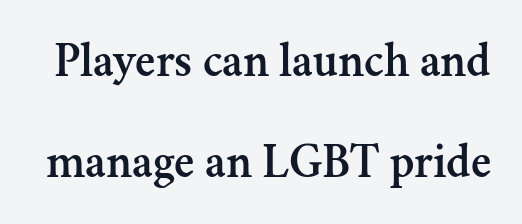
The text was rendered using a seriffed face with decorative stroke endings. The letters advance in unequal steps, a hallmark of proportional type. Anything drawn beneath the words? Only blank space. Rows of type keep a wide berth in the vertical direction.
